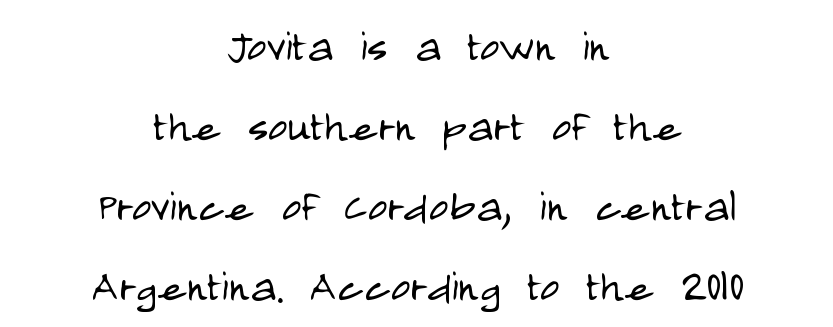
{"serif": "no", "italic": "no", "bold": "no", "weight": "light", "width": "condensed", "stroke_contrast": "low", "x_height": "large", "monospaced": "no", "underline": "no", "align": "center", "line_spacing": "normal", "line_spacing_ratio": 1.48, "letter_spacing": "normal", "letter_spacing_em": 0.0, "glyph_px": 54}
